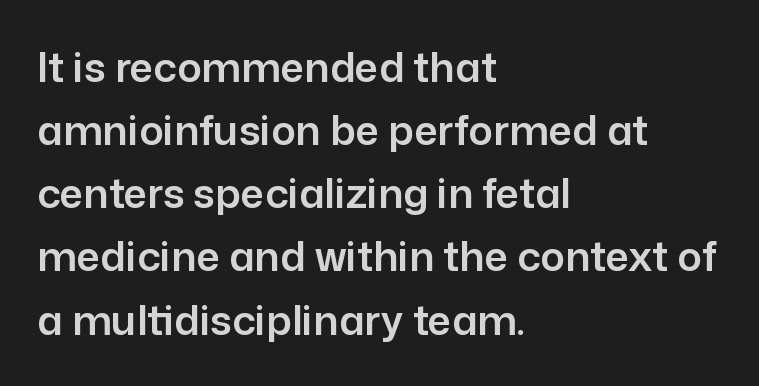
The horizontal fit of the characters is conventional and even. Looks like regular typesetting: each glyph gets only the width it needs. Regarding serifs, this sample does without them. The letters stand upright; this is a roman face. Decoration check: the copy has no underline.
